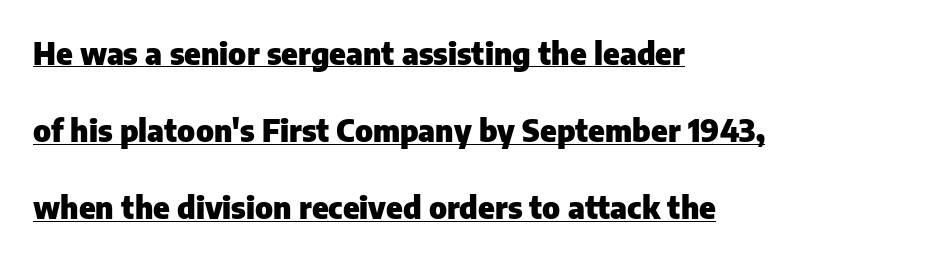
Q: Is the text bold? A: Yes.
Q: Is the text italic (slanted)? A: No, it is upright.
Q: Is the typeface a serif or a sans-serif typeface? A: Sans-serif.
Q: Is the text underlined? A: Yes.
Q: How is the paragraph aligned? A: Left-aligned.
Q: Is the spacing between letters normal or unusually wide? A: Normal.
Q: Is the spacing between lines tight, normal or loose? A: Loose.
Q: Width (condensed, normal, or wide)? A: Normal.
Q: Stroke contrast? A: Low.
Q: x-height? A: Medium.
Q: Monospaced? A: No.
